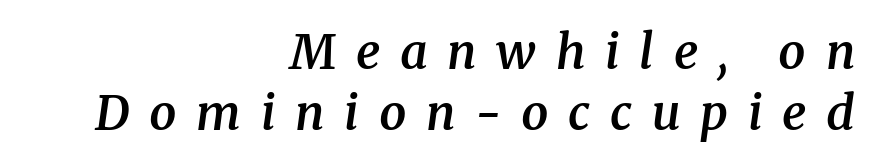
The passage shown is typed in a proportional face where columns would drift. Between one letter and the next there's a generous, obvious gap. This is serif lettering, the kind often seen in printed books. One glance says typical: line gaps are just what's usual.
